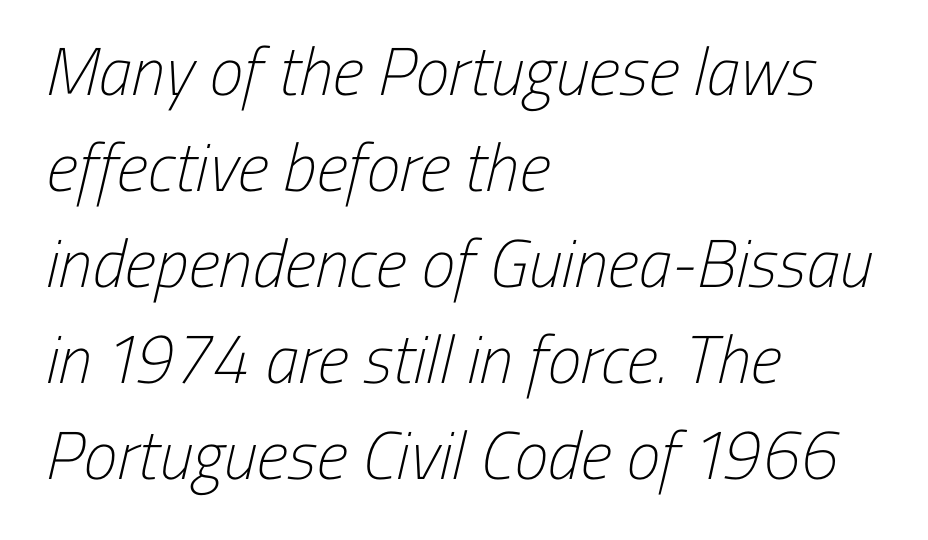
The image shows 68 px light, condensed sans-serif type; set left-aligned, normal line spacing (1.41x), normal letter spacing, not underlined; low stroke contrast and a medium x-height.
